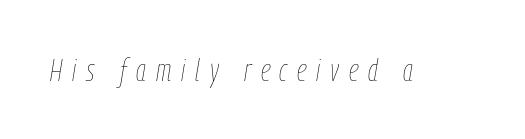
Q: Is the text bold? A: No.
Q: Is the text italic (slanted)? A: Yes, it leans right by about 9 degrees.
Q: Is the text underlined? A: No.
Q: Is the spacing between letters normal or unusually wide? A: Unusually wide.
Q: Width (condensed, normal, or wide)? A: Condensed.
Q: Stroke contrast? A: Low.
Q: x-height? A: Medium.
Q: Monospaced? A: No.
